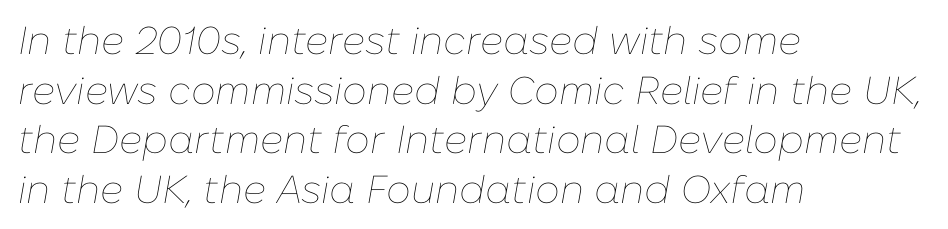
{"italic": "yes", "lean": "right", "slant_degrees": 10, "bold": "no", "weight": "thin", "width": "normal", "stroke_contrast": "low", "x_height": "medium", "monospaced": "no", "underline": "no", "align": "left", "line_spacing": "normal", "line_spacing_ratio": 1.27, "letter_spacing": "normal", "letter_spacing_em": 0.0, "glyph_px": 39}
